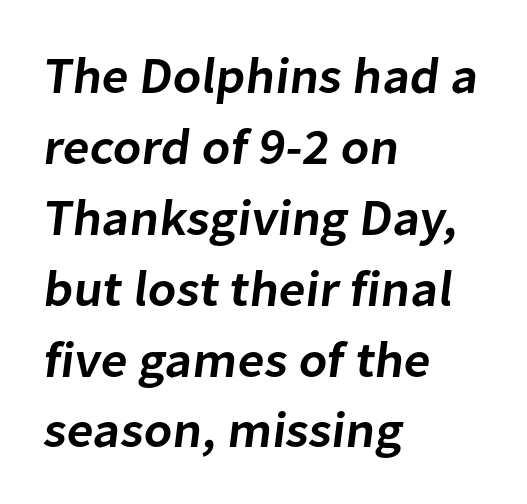
Students, this is semibold: more ink than regular, less than bold. What's the leading like? Ordinary, nothing unusual. This sample has the flowing, uneven cadence of proportional lettering. Glance below the letters and you will spot only blank space. The face used here is a sans, in the tradition of grotesques and geometrics.
